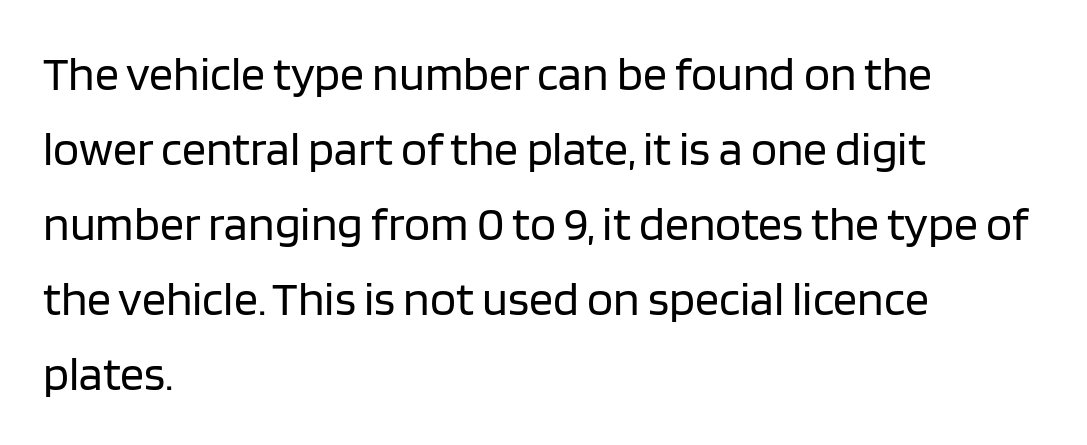
Q: Is the text bold? A: No.
Q: Is the text italic (slanted)? A: No, it is upright.
Q: Is the typeface a serif or a sans-serif typeface? A: Sans-serif.
Q: Is the text underlined? A: No.
Q: How is the paragraph aligned? A: Left-aligned.
Q: Is the spacing between letters normal or unusually wide? A: Normal.
Q: Is the spacing between lines tight, normal or loose? A: Normal.
Q: Width (condensed, normal, or wide)? A: Normal.
Q: Stroke contrast? A: Low.
Q: x-height? A: Large.
Q: Monospaced? A: No.
